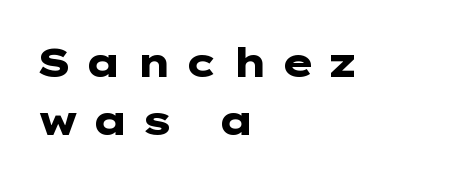
Thick stems and heavy bowls — unmistakably bold. Short note: letters widely spaced. Where is the straight margin? On the left. Unmarked baselines from the first word to the last. No italicization has been applied; the sample stays upright.
